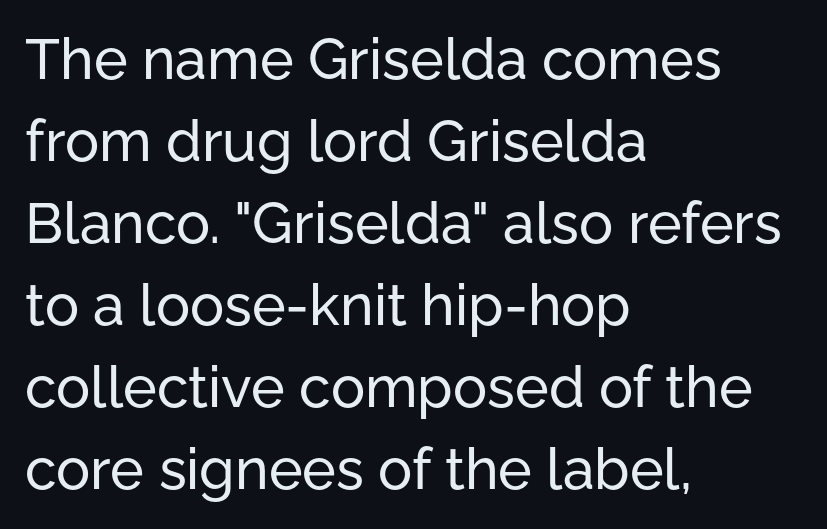
The image shows 57 px sans-serif type, upright; set left-aligned, normal line spacing (1.44x), normal letter spacing, not underlined; low stroke contrast and a medium x-height.
